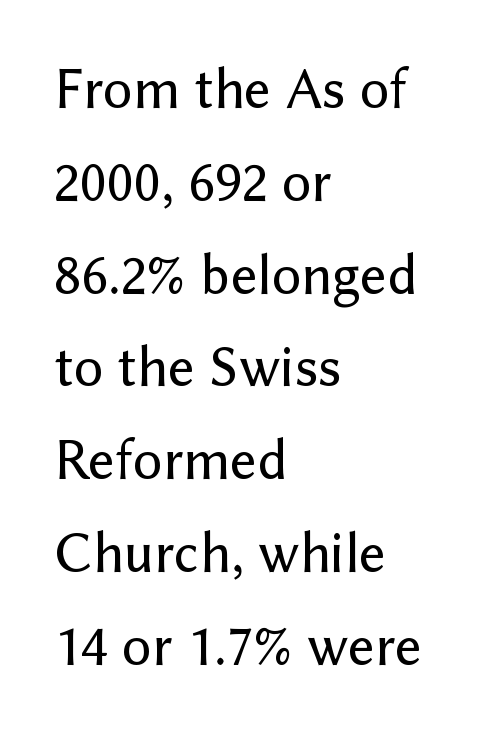
{"serif": "no", "italic": "no", "width": "normal", "stroke_contrast": "low", "x_height": "medium", "monospaced": "no", "underline": "no", "align": "left", "line_spacing": "normal", "line_spacing_ratio": 1.6, "letter_spacing": "normal", "letter_spacing_em": 0.0, "glyph_px": 58}
